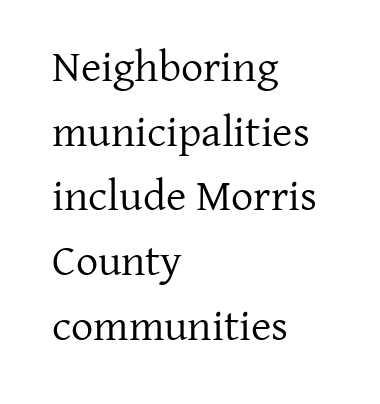
{"serif": "yes", "italic": "no", "bold": "no", "weight": "regular", "width": "normal", "stroke_contrast": "low", "x_height": "medium", "monospaced": "no", "underline": "no", "align": "left", "line_spacing": "normal", "line_spacing_ratio": 1.47, "letter_spacing": "normal", "letter_spacing_em": 0.0, "glyph_px": 44}
